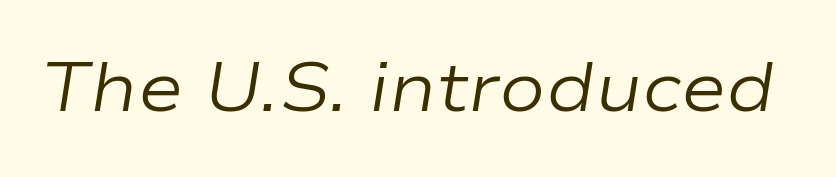
The image shows 69 px regular-weight, wide type, italic (leaning right); set normal letter spacing, not underlined; low stroke contrast and a medium x-height.
